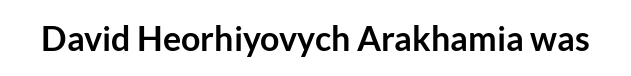
Q: Is the text bold? A: Yes.
Q: Is the text italic (slanted)? A: No, it is upright.
Q: Is the typeface a serif or a sans-serif typeface? A: Sans-serif.
Q: Is the text underlined? A: No.
Q: Is the spacing between letters normal or unusually wide? A: Normal.
Q: Width (condensed, normal, or wide)? A: Normal.
Q: Stroke contrast? A: Low.
Q: x-height? A: Medium.
Q: Monospaced? A: No.
